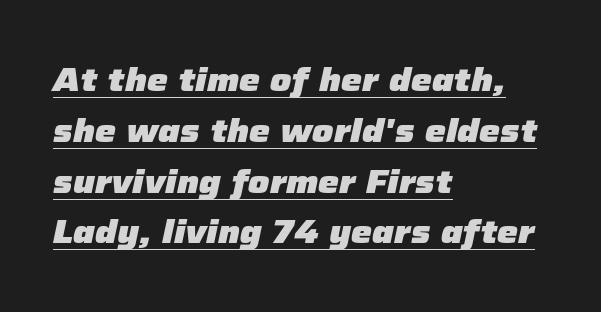
Q: Is the text bold? A: Yes.
Q: Is the text italic (slanted)? A: Yes, it leans right by about 12 degrees.
Q: Is the text underlined? A: Yes.
Q: How is the paragraph aligned? A: Left-aligned.
Q: Is the spacing between letters normal or unusually wide? A: Normal.
Q: Is the spacing between lines tight, normal or loose? A: Normal.
Q: Width (condensed, normal, or wide)? A: Normal.
Q: Stroke contrast? A: Low.
Q: x-height? A: Medium.
Q: Monospaced? A: No.
